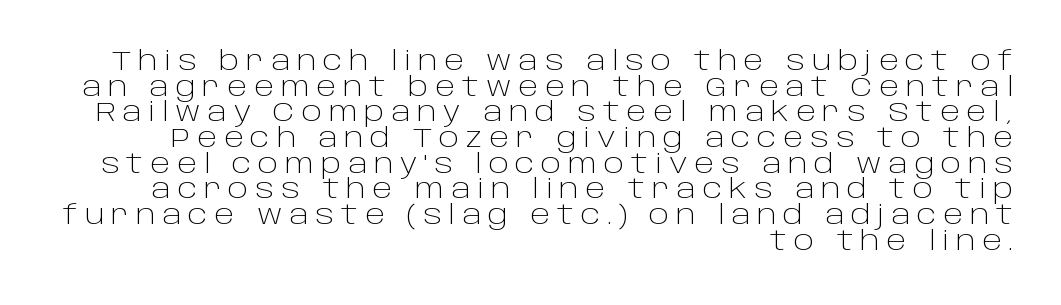
{"italic": "no", "bold": "no", "underline": "no", "align": "right", "line_spacing": "tight", "line_spacing_ratio": 0.95, "letter_spacing": "wide", "letter_spacing_em": 0.25, "glyph_px": 27}
